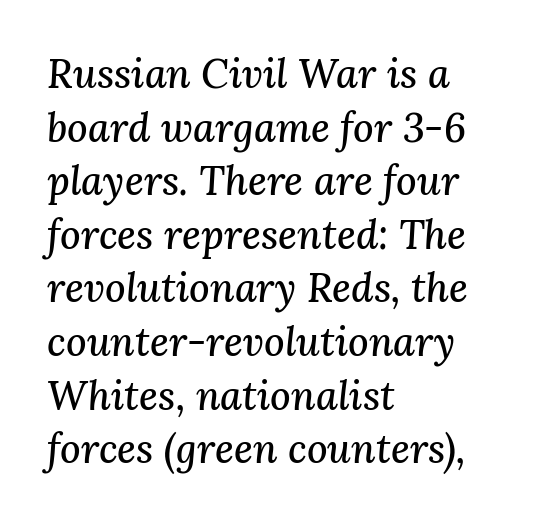
The image shows 40 px serif type, italic (leaning right); set left-aligned, normal line spacing (1.34x), normal letter spacing, not underlined; medium stroke contrast and a medium x-height.
